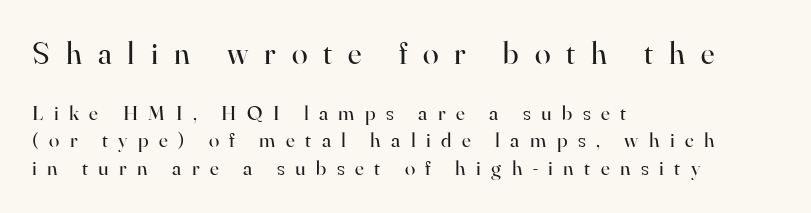
Q: Is the text bold? A: No.
Q: Is the text italic (slanted)? A: No, it is upright.
Q: Is the typeface a serif or a sans-serif typeface? A: Serif.
Q: Is the text underlined? A: No.
Q: How is the paragraph aligned? A: Left-aligned.
Q: Is the spacing between letters normal or unusually wide? A: Unusually wide.
Q: Is the spacing between lines tight, normal or loose? A: Normal.
Q: Which block of text is set in a larger size, the first (top) or the second (bottom)? A: The first (top) one.
Q: Width (condensed, normal, or wide)? A: Normal.
Q: Stroke contrast? A: High.
Q: x-height? A: Small.
Q: Monospaced? A: No.
